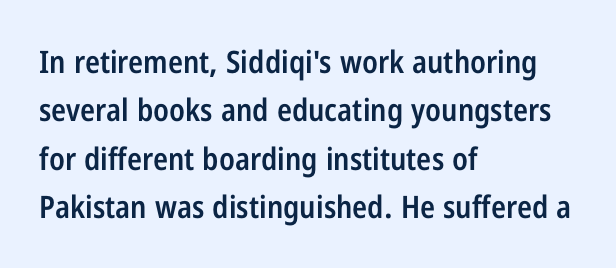
Q: Is the text bold? A: Semi-bold.
Q: Is the text italic (slanted)? A: No, it is upright.
Q: Is the typeface a serif or a sans-serif typeface? A: Sans-serif.
Q: Is the text underlined? A: No.
Q: How is the paragraph aligned? A: Left-aligned.
Q: Is the spacing between letters normal or unusually wide? A: Normal.
Q: Is the spacing between lines tight, normal or loose? A: Normal.
Q: Width (condensed, normal, or wide)? A: Condensed.
Q: Stroke contrast? A: Low.
Q: x-height? A: Medium.
Q: Monospaced? A: No.
